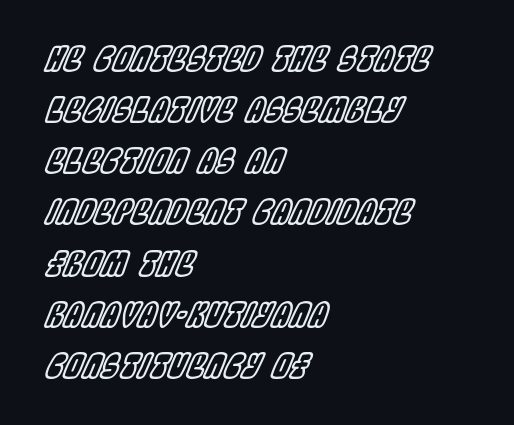
{"italic": "yes", "lean": "right", "slant_degrees": 22, "width": "condensed", "x_height": "large", "monospaced": "no", "underline": "no", "align": "left", "line_spacing": "normal", "line_spacing_ratio": 1.55, "letter_spacing": "normal", "letter_spacing_em": 0.0, "glyph_px": 33}
